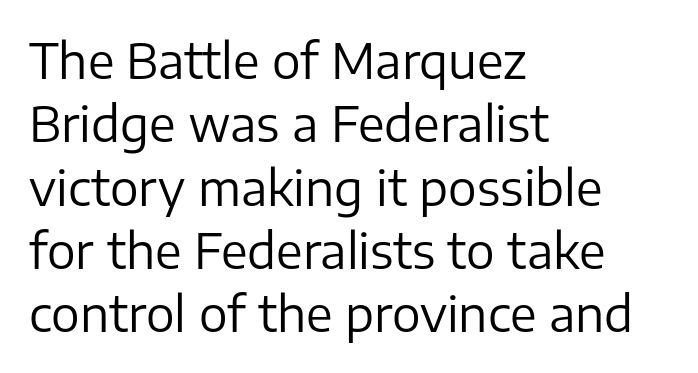
{"serif": "no", "italic": "no", "bold": "no", "weight": "regular", "width": "normal", "stroke_contrast": "low", "x_height": "medium", "monospaced": "no", "underline": "no", "align": "left", "line_spacing": "normal", "line_spacing_ratio": 1.32, "letter_spacing": "normal", "letter_spacing_em": 0.0, "glyph_px": 48}
